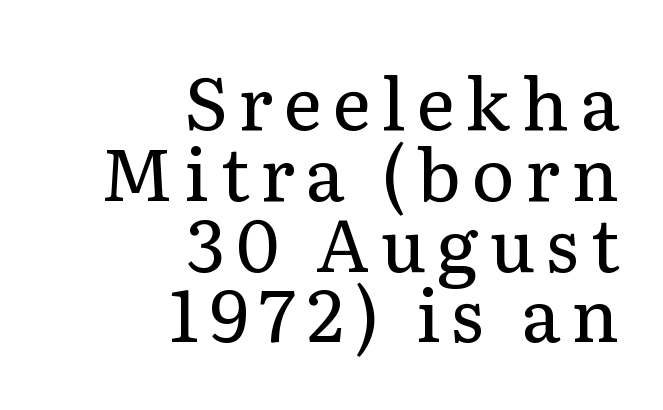
{"serif": "yes", "italic": "no", "bold": "no", "weight": "regular", "width": "normal", "stroke_contrast": "low", "x_height": "medium", "monospaced": "no", "underline": "no", "align": "right", "line_spacing": "tight", "line_spacing_ratio": 0.97, "glyph_px": 73}
